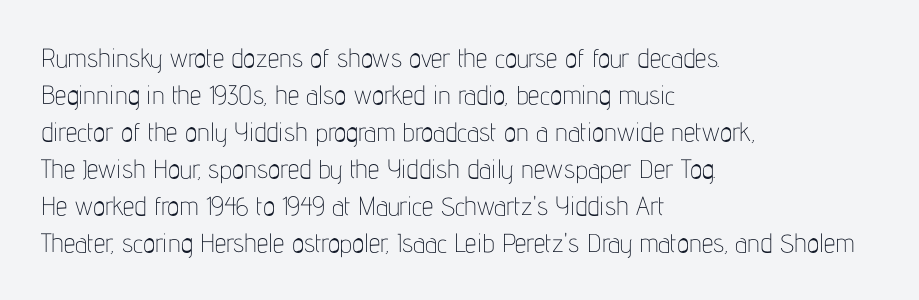
Q: Is the text bold? A: No.
Q: Is the text italic (slanted)? A: No, it is upright.
Q: Is the text underlined? A: No.
Q: How is the paragraph aligned? A: Left-aligned.
Q: Is the spacing between letters normal or unusually wide? A: Normal.
Q: Is the spacing between lines tight, normal or loose? A: Normal.
